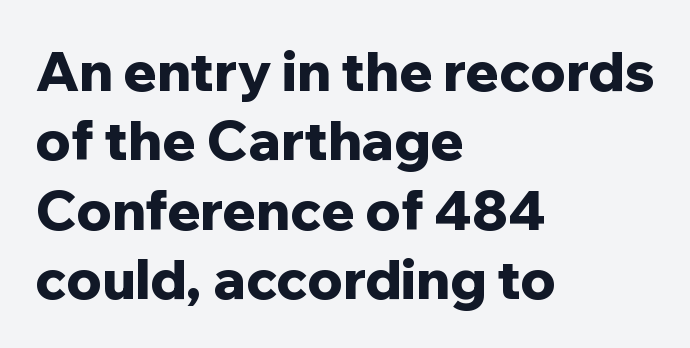
The image shows 55 px bold sans-serif type, upright; set left-aligned, normal line spacing (1.26x), normal letter spacing, not underlined; low stroke contrast and a medium x-height.
